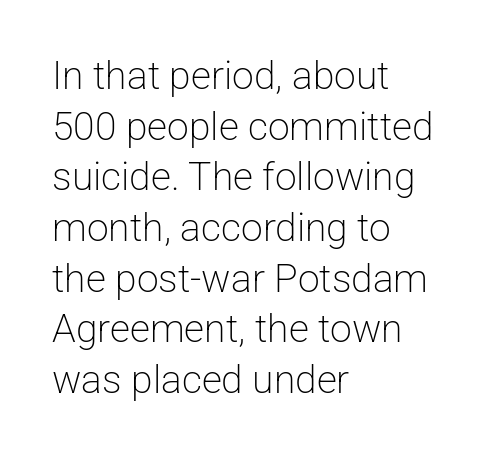
This rendering employs a face without finishing strokes, i.e., a sans-serif. Summary of weight: not heavy and not bold. Has an underline been added? It has not. Italic? Not at all — the glyphs are vertical. Alignment: flush left. You could not count columns in this text — the font is proportionally spaced.
